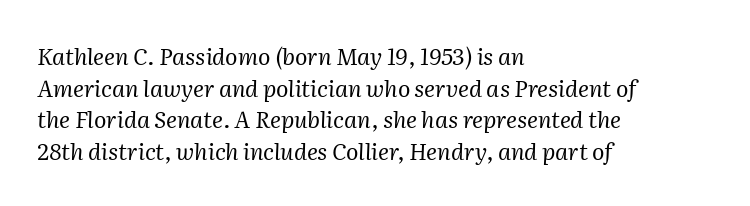
Q: Is the text bold? A: No.
Q: Is the text italic (slanted)? A: Yes, it leans right by about 2 degrees.
Q: Is the text underlined? A: No.
Q: How is the paragraph aligned? A: Left-aligned.
Q: Is the spacing between letters normal or unusually wide? A: Normal.
Q: Is the spacing between lines tight, normal or loose? A: Normal.
